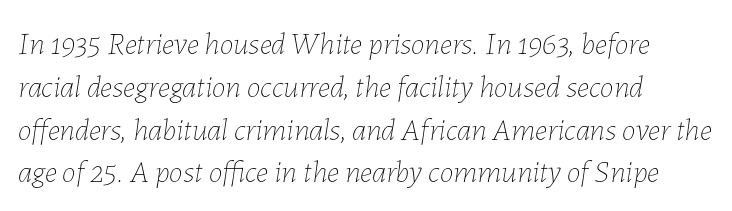
The image shows 31 px thin type, italic (leaning right); set left-aligned, normal line spacing (1.38x), normal letter spacing, not underlined; low stroke contrast and a medium x-height.
